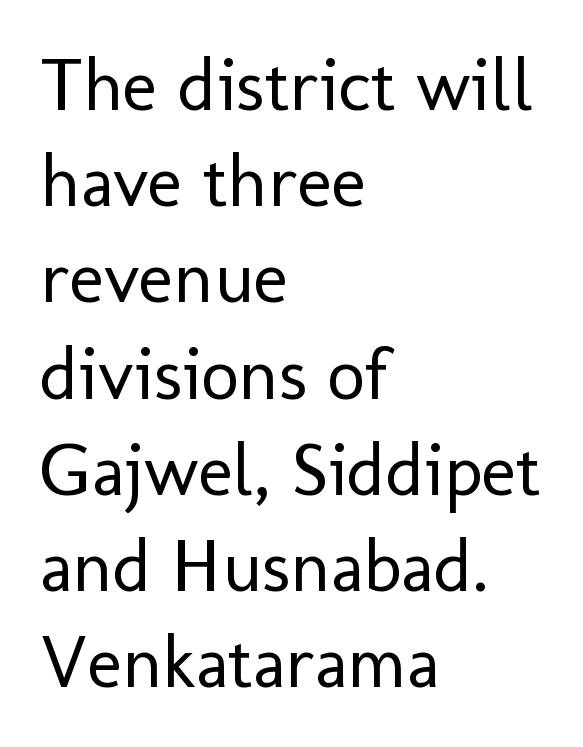
{"serif": "no", "italic": "no", "bold": "no", "weight": "regular", "width": "normal", "stroke_contrast": "low", "x_height": "medium", "monospaced": "no", "underline": "no", "align": "left", "line_spacing": "normal", "line_spacing_ratio": 1.3, "letter_spacing": "normal", "letter_spacing_em": 0.0, "glyph_px": 74}
